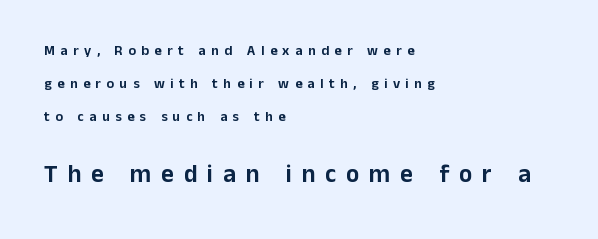
{"italic": "no", "underline": "no", "align": "left", "line_spacing": "loose", "line_spacing_ratio": 2.36, "letter_spacing": "wide", "letter_spacing_em": 0.39, "larger_block": "second", "size_ratio": 1.79, "glyph_px": 25}
